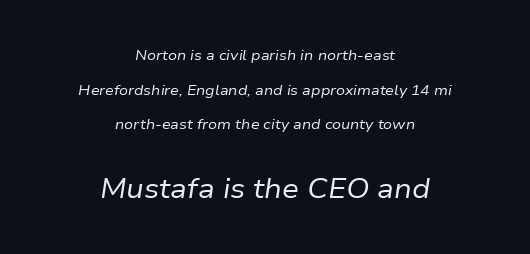
{"italic": "yes", "lean": "right", "slant_degrees": 9, "bold": "no", "underline": "no", "align": "center", "line_spacing": "loose", "line_spacing_ratio": 2.47, "letter_spacing": "normal", "letter_spacing_em": 0.0, "larger_block": "second", "size_ratio": 1.93, "glyph_px": 27}
